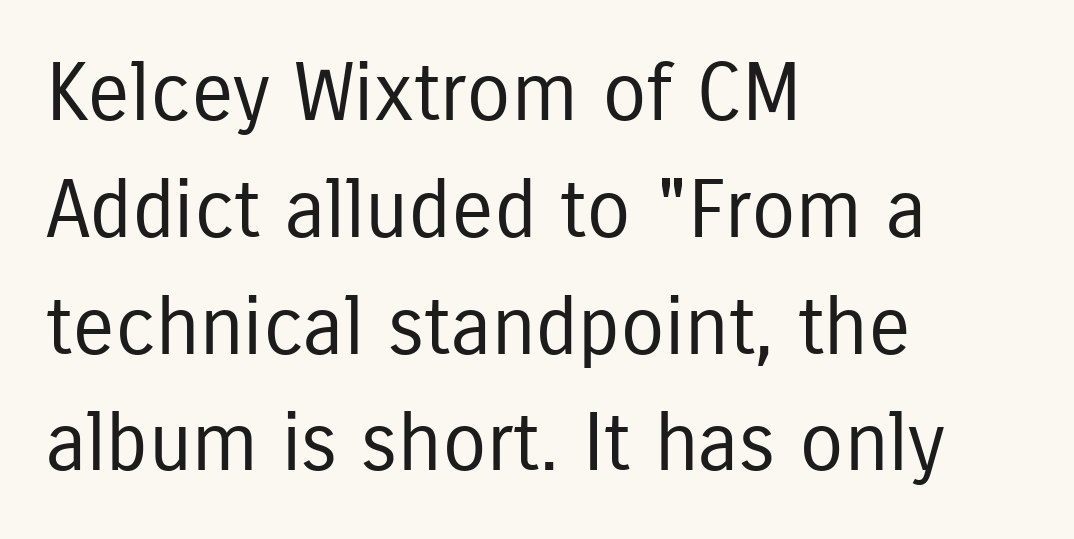
{"serif": "no", "italic": "no", "bold": "no", "weight": "regular", "width": "condensed", "stroke_contrast": "low", "x_height": "medium", "monospaced": "no", "underline": "no", "align": "left", "line_spacing": "normal", "line_spacing_ratio": 1.46, "letter_spacing": "normal", "letter_spacing_em": 0.0, "glyph_px": 80}
